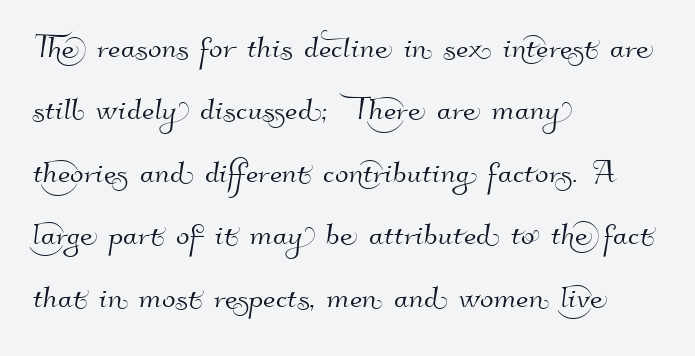
{"serif": "no", "width": "normal", "stroke_contrast": "high", "x_height": "small", "monospaced": "no", "underline": "no", "align": "left", "line_spacing": "normal", "line_spacing_ratio": 1.56, "letter_spacing": "normal", "letter_spacing_em": 0.0, "glyph_px": 40}
